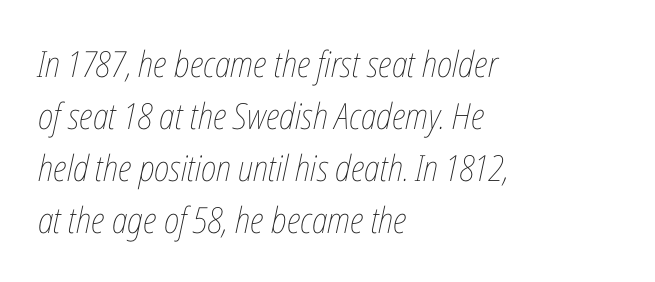
Each word holds together tightly as a unit, with standard inter-letter gaps. You can tell it's italic because the verticals aren't actually vertical. Compared with typical paragraphs, the rows here are spaced about the same. Caption: face not bold, strokes unweighted. Bare-footed words on every line. Character widths vary here, with narrow letters taking less room than wide ones.
